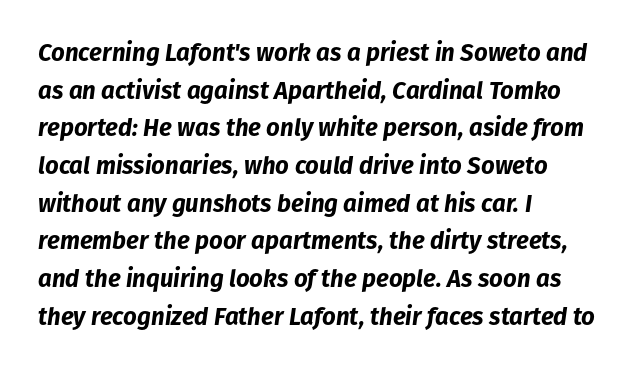
Q: Is the text bold? A: Yes.
Q: Is the text italic (slanted)? A: Yes, it leans right by about 8 degrees.
Q: Is the text underlined? A: No.
Q: How is the paragraph aligned? A: Left-aligned.
Q: Is the spacing between letters normal or unusually wide? A: Normal.
Q: Is the spacing between lines tight, normal or loose? A: Normal.
